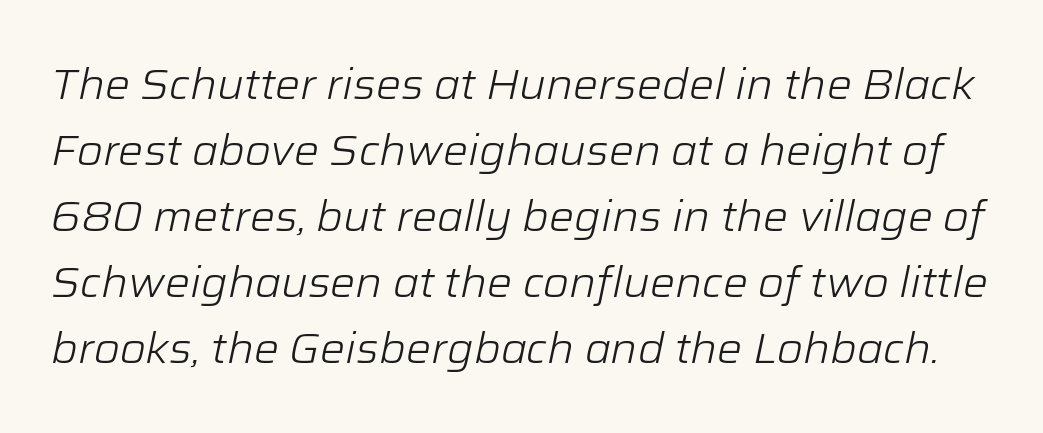
{"italic": "yes", "lean": "right", "slant_degrees": 12, "bold": "no", "weight": "light", "width": "normal", "stroke_contrast": "low", "x_height": "medium", "monospaced": "no", "underline": "no", "line_spacing": "normal", "line_spacing_ratio": 1.57, "letter_spacing": "normal", "letter_spacing_em": 0.0, "glyph_px": 42}
